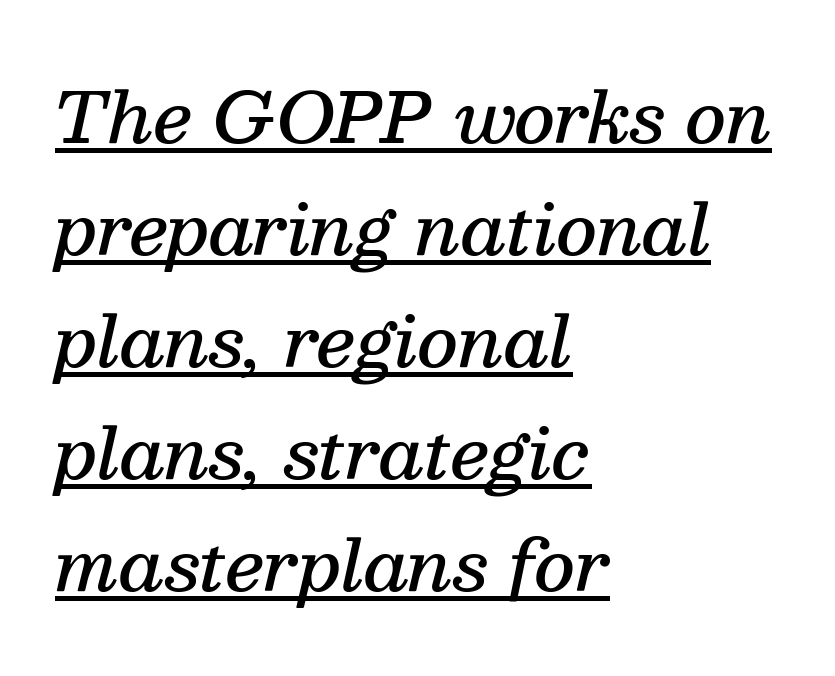
{"serif": "yes", "italic": "yes", "lean": "right", "slant_degrees": 13, "bold": "semi", "weight": "semibold", "width": "normal", "stroke_contrast": "medium", "x_height": "medium", "monospaced": "no", "underline": "yes", "align": "left", "line_spacing": "normal", "line_spacing_ratio": 1.6, "letter_spacing": "normal", "letter_spacing_em": 0.0, "glyph_px": 70}
